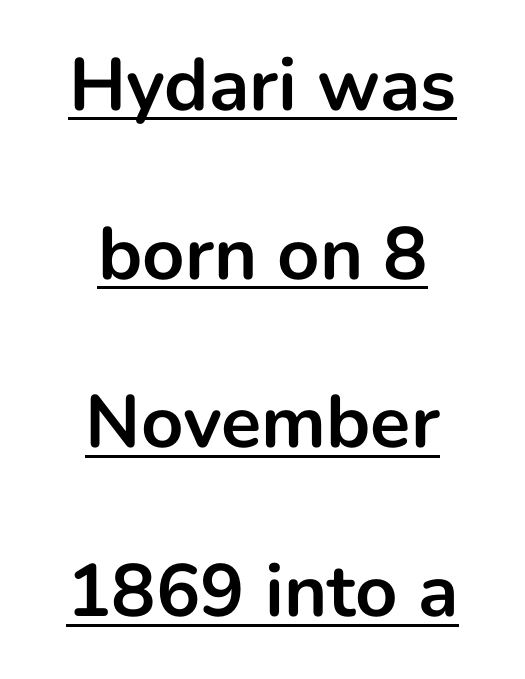
The image shows 74 px bold sans-serif type, upright; set centered, loose line spacing (2.28x), normal letter spacing, underlined; low stroke contrast and a medium x-height.
